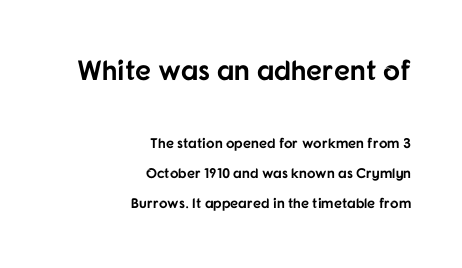
{"serif": "no", "italic": "no", "bold": "yes", "weight": "bold", "width": "normal", "stroke_contrast": "low", "x_height": "medium", "monospaced": "no", "underline": "no", "align": "right", "line_spacing": "loose", "line_spacing_ratio": 2.14, "letter_spacing": "normal", "letter_spacing_em": 0.0, "larger_block": "first", "size_ratio": 2.0, "glyph_px": 28}
